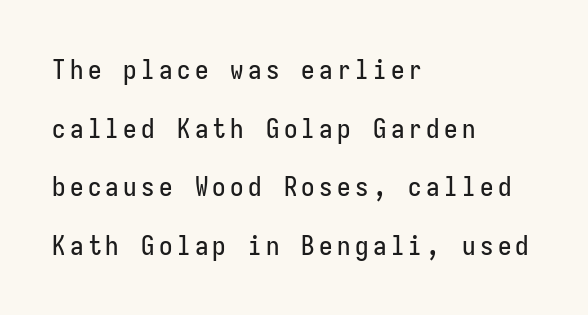
The image shows 27 px text type, upright; set left-aligned, loose line spacing (2.17x), not underlined.
